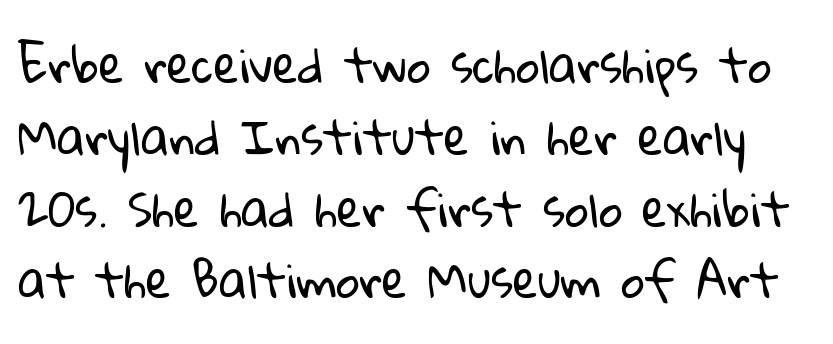
The image shows 46 px regular-weight sans-serif type; set normal line spacing (1.56x), normal letter spacing, not underlined; low stroke contrast and a medium x-height.
